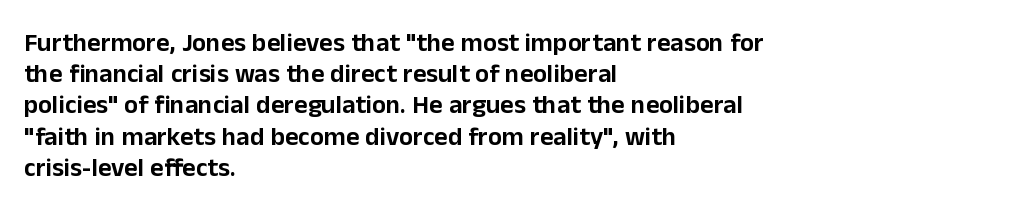
The image shows 26 px text type, upright; set left-aligned, line spacing 1.2x, normal letter spacing, not underlined.
